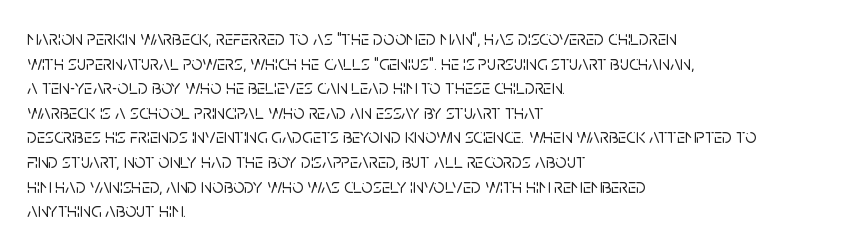
Here the glyphs are tracked normally, forming tight word shapes. The baseline area is clear. Ascenders rise straight up at ninety degrees. These lines stack with their left ends in a neat column.
